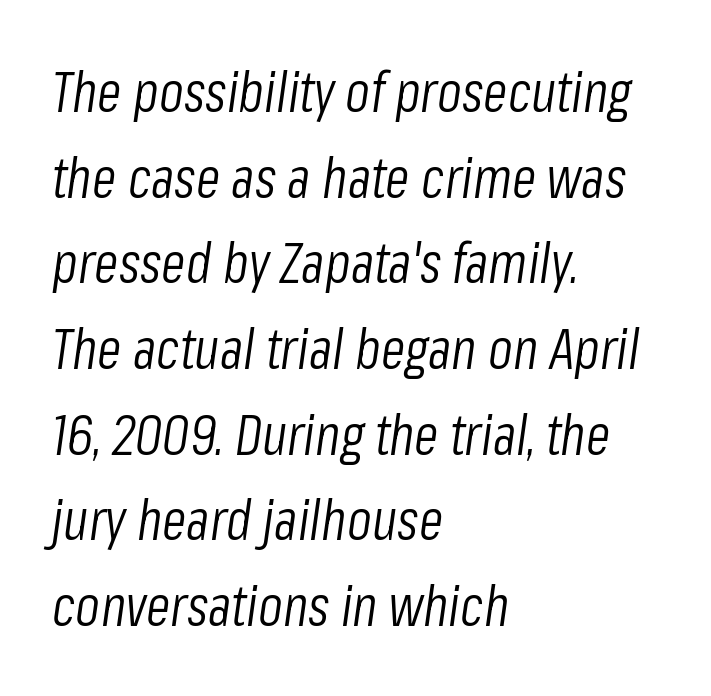
{"italic": "yes", "lean": "right", "slant_degrees": 8, "bold": "no", "weight": "light", "width": "condensed", "stroke_contrast": "low", "x_height": "medium", "monospaced": "no", "underline": "no", "align": "left", "line_spacing": "normal", "line_spacing_ratio": 1.53, "letter_spacing": "normal", "letter_spacing_em": 0.0, "glyph_px": 56}
